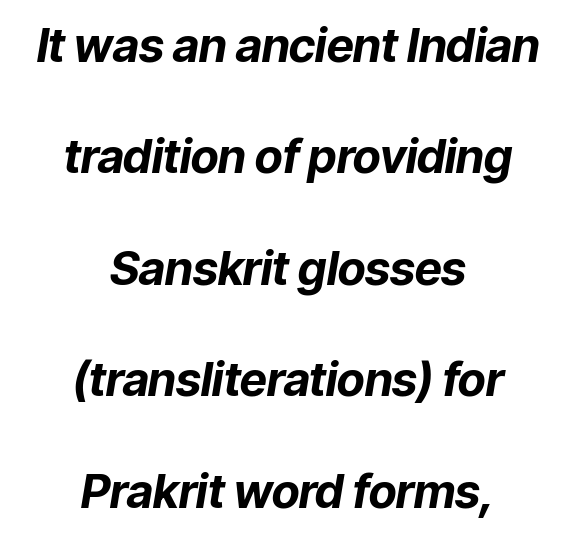
Q: Is the text bold? A: Yes.
Q: Is the text italic (slanted)? A: Yes, it leans right by about 9 degrees.
Q: Is the text underlined? A: No.
Q: How is the paragraph aligned? A: Centered.
Q: Is the spacing between letters normal or unusually wide? A: Normal.
Q: Is the spacing between lines tight, normal or loose? A: Loose.
Q: Width (condensed, normal, or wide)? A: Normal.
Q: Stroke contrast? A: Low.
Q: x-height? A: Medium.
Q: Monospaced? A: No.
